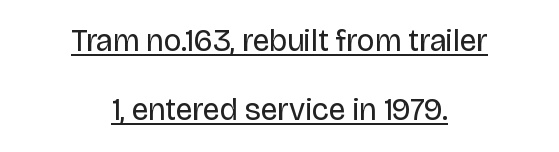
Q: Is the text bold? A: No.
Q: Is the text italic (slanted)? A: No, it is upright.
Q: Is the typeface a serif or a sans-serif typeface? A: Sans-serif.
Q: Is the text underlined? A: Yes.
Q: How is the paragraph aligned? A: Centered.
Q: Is the spacing between letters normal or unusually wide? A: Normal.
Q: Is the spacing between lines tight, normal or loose? A: Loose.
Q: Width (condensed, normal, or wide)? A: Normal.
Q: Stroke contrast? A: Low.
Q: x-height? A: Large.
Q: Monospaced? A: No.
